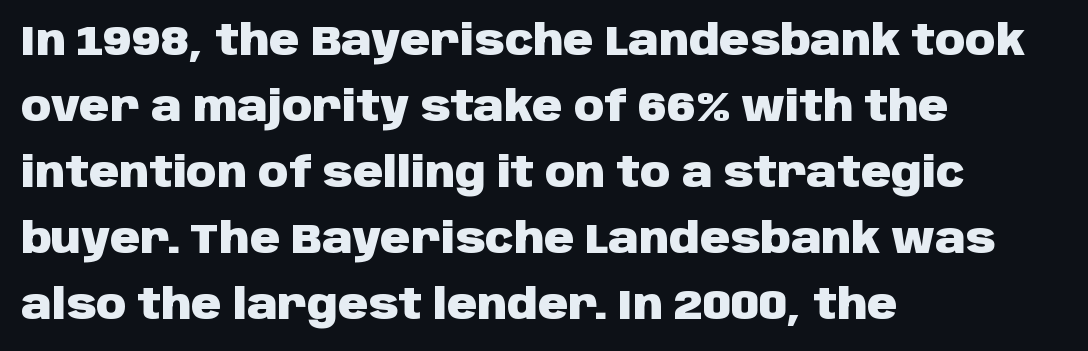
Q: Is the text bold? A: Yes.
Q: Is the text italic (slanted)? A: No, it is upright.
Q: Is the typeface a serif or a sans-serif typeface? A: Sans-serif.
Q: Is the text underlined? A: No.
Q: How is the paragraph aligned? A: Left-aligned.
Q: Is the spacing between letters normal or unusually wide? A: Normal.
Q: Is the spacing between lines tight, normal or loose? A: Normal.
Q: Width (condensed, normal, or wide)? A: Normal.
Q: Stroke contrast? A: Low.
Q: x-height? A: Large.
Q: Monospaced? A: No.
